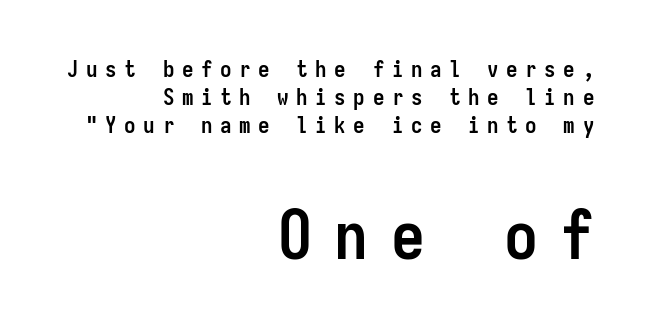
Q: Is the text bold? A: Yes.
Q: Is the text italic (slanted)? A: No, it is upright.
Q: Is the typeface a serif or a sans-serif typeface? A: Sans-serif.
Q: Is the text underlined? A: No.
Q: How is the paragraph aligned? A: Right-aligned.
Q: Is the spacing between letters normal or unusually wide? A: Unusually wide.
Q: Which block of text is set in a larger size, the first (top) or the second (bottom)? A: The second (bottom) one.
Q: Width (condensed, normal, or wide)? A: Condensed.
Q: Stroke contrast? A: Low.
Q: x-height? A: Medium.
Q: Monospaced? A: Yes.
